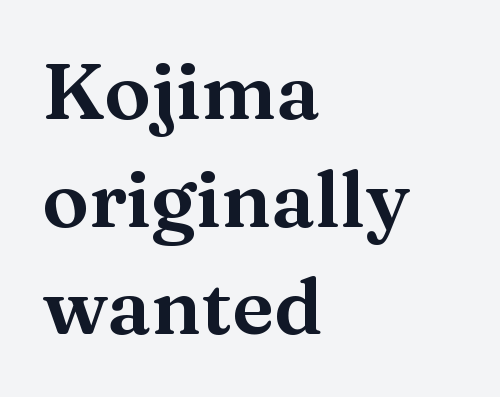
{"serif": "yes", "italic": "no", "width": "wide", "stroke_contrast": "medium", "x_height": "medium", "monospaced": "no", "underline": "no", "align": "left", "line_spacing": "normal", "line_spacing_ratio": 1.38, "letter_spacing": "normal", "letter_spacing_em": 0.0, "glyph_px": 78}
